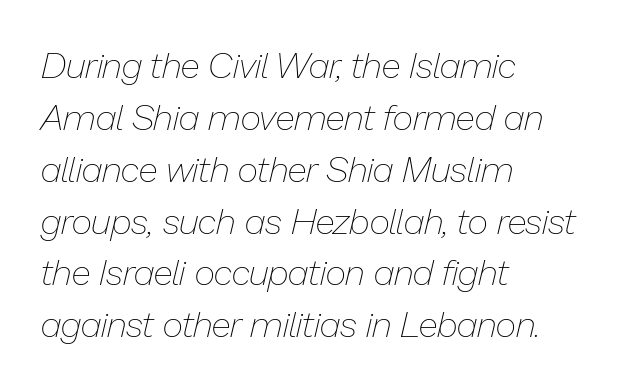
Visually the block forms a straight wall on the left and a jagged coastline on the right. Rendered with sloped, italic letterforms. The space beneath each line is pristine and unruled. The designer left line spacing at the default. These glyphs show unthickened strokes, regular width or finer. The rendering uses natural spacing where letterforms have individual widths.
